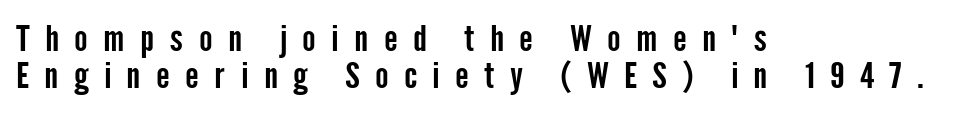
The space beneath each line is pristine and unruled. This rendering widens character spacing well past its baseline value. Style check: upright. Classification — sans serif.
